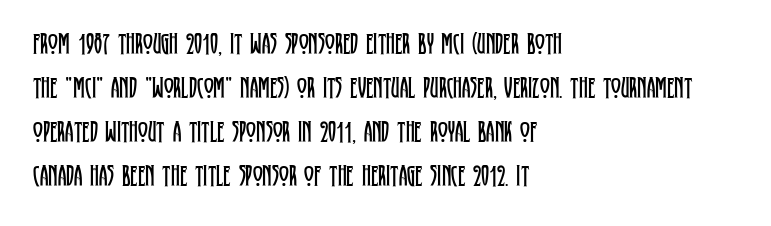
{"serif": "yes", "italic": "no", "bold": "no", "weight": "regular", "width": "condensed", "stroke_contrast": "low", "x_height": "large", "monospaced": "no", "underline": "no", "align": "left", "line_spacing": "normal", "line_spacing_ratio": 1.47, "letter_spacing": "normal", "letter_spacing_em": 0.0, "glyph_px": 30}
